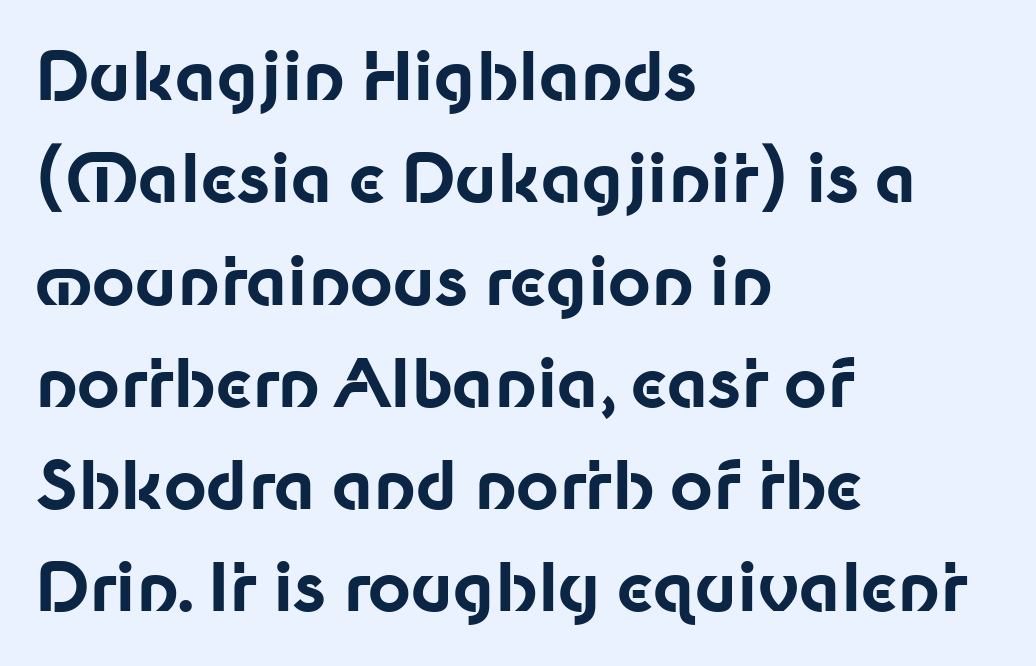
The image shows 66 px bold sans-serif type, upright; set left-aligned, normal line spacing (1.55x), normal letter spacing, not underlined; low stroke contrast and a medium x-height.
